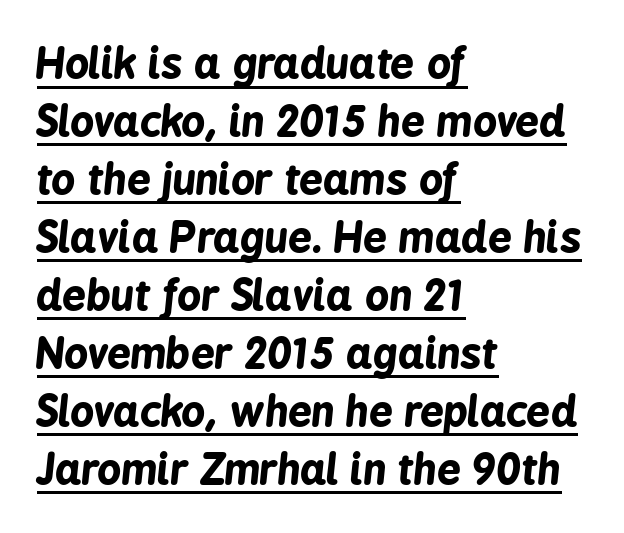
The image shows 42 px bold, condensed type, italic (leaning right); set left-aligned, normal line spacing (1.38x), normal letter spacing, underlined; low stroke contrast and a medium x-height.
